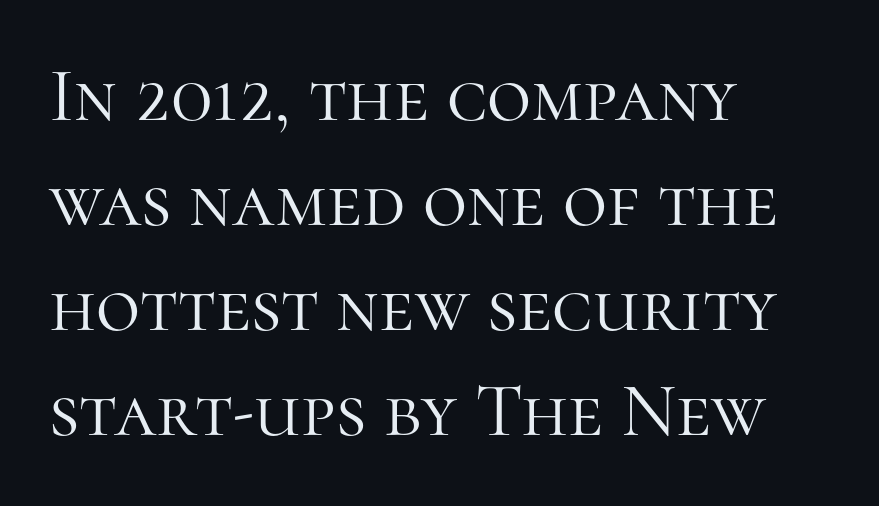
Q: Is the text bold? A: No.
Q: Is the text italic (slanted)? A: No, it is upright.
Q: Is the typeface a serif or a sans-serif typeface? A: Serif.
Q: Is the text underlined? A: No.
Q: How is the paragraph aligned? A: Left-aligned.
Q: Is the spacing between letters normal or unusually wide? A: Normal.
Q: Is the spacing between lines tight, normal or loose? A: Normal.
Q: Width (condensed, normal, or wide)? A: Normal.
Q: Stroke contrast? A: High.
Q: x-height? A: Medium.
Q: Monospaced? A: No.
